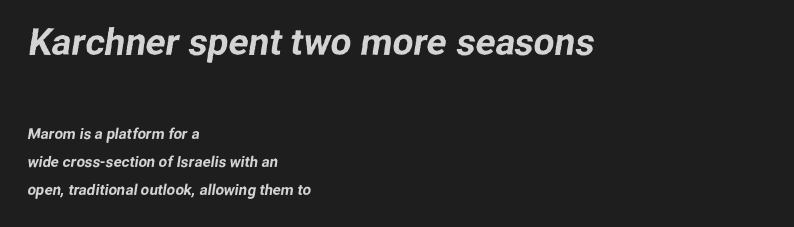
{"serif": "no", "width": "normal", "stroke_contrast": "low", "x_height": "medium", "monospaced": "no", "underline": "no", "align": "left", "line_spacing_ratio": 1.89, "letter_spacing": "normal", "letter_spacing_em": 0.0, "larger_block": "first", "size_ratio": 2.47, "glyph_px": 37}
